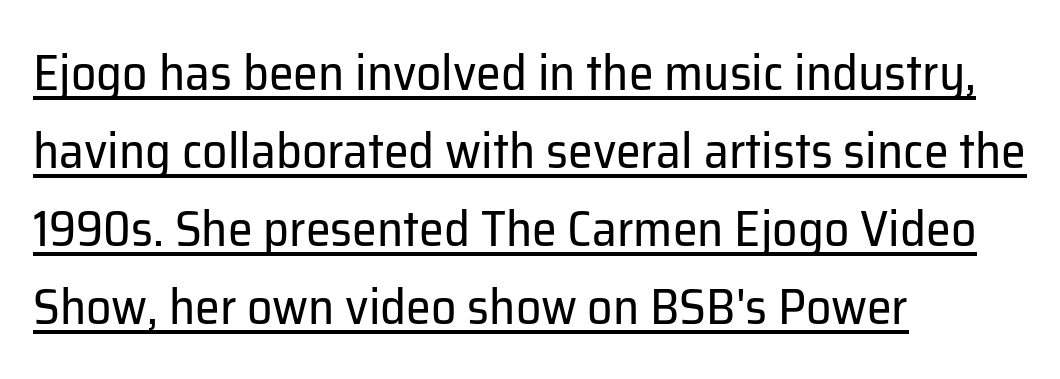
Q: Is the text bold? A: No.
Q: Is the text italic (slanted)? A: No, it is upright.
Q: Is the typeface a serif or a sans-serif typeface? A: Sans-serif.
Q: Is the text underlined? A: Yes.
Q: How is the paragraph aligned? A: Left-aligned.
Q: Is the spacing between letters normal or unusually wide? A: Normal.
Q: Is the spacing between lines tight, normal or loose? A: Normal.
Q: Width (condensed, normal, or wide)? A: Normal.
Q: Stroke contrast? A: Low.
Q: x-height? A: Medium.
Q: Monospaced? A: No.
